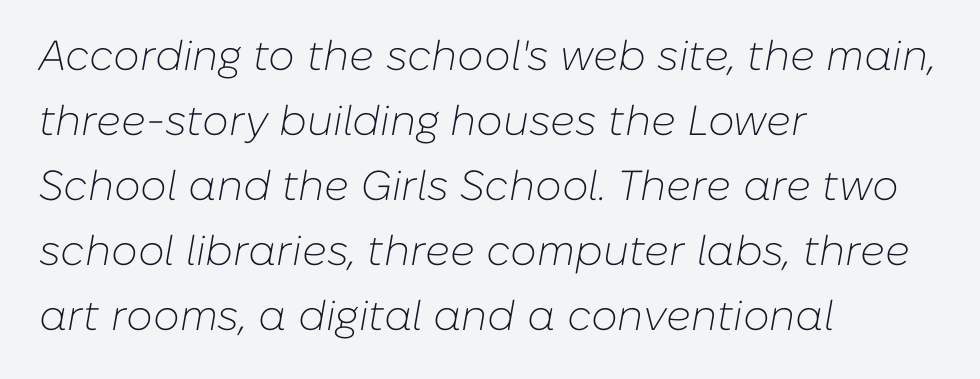
Baseline-to-baseline distance is the conventional proportion of letter height. Nothing heavy about these letters — not bold at all. Yep, that's italic — everything's leaning. The rag falls on the right side of this text block.
